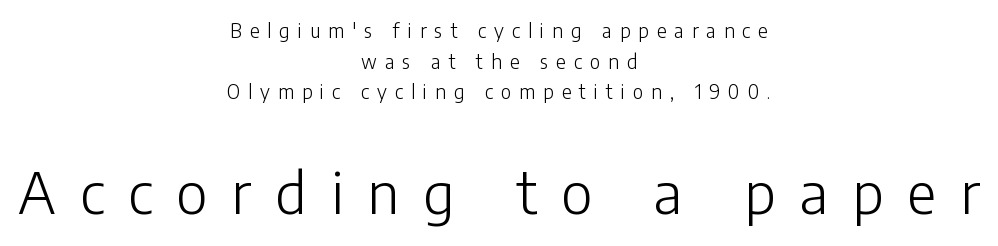
The image shows 57 px light sans-serif type, upright; set centered, normal line spacing (1.61x), unusually wide letter spacing (+0.42 em), not underlined; the second (bottom) block is 3.0x larger; low stroke contrast and a medium x-height.
